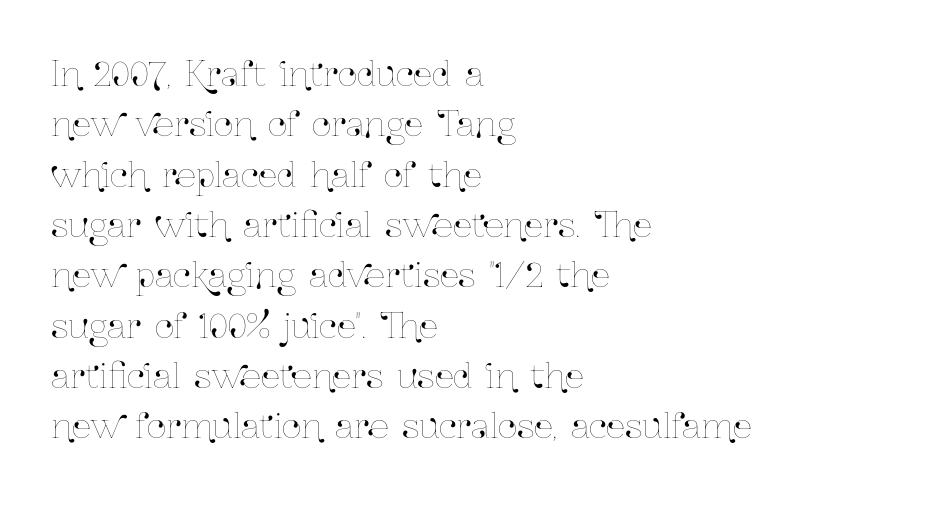
The image shows 34 px condensed type, upright; set left-aligned, normal line spacing (1.48x), normal letter spacing, not underlined; low stroke contrast and a medium x-height.
